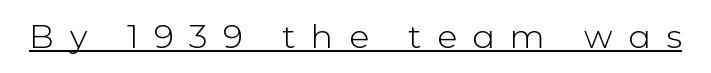
Q: Is the text bold? A: No.
Q: Is the text italic (slanted)? A: No, it is upright.
Q: Is the typeface a serif or a sans-serif typeface? A: Sans-serif.
Q: Is the text underlined? A: Yes.
Q: Is the spacing between letters normal or unusually wide? A: Unusually wide.
Q: Width (condensed, normal, or wide)? A: Normal.
Q: Stroke contrast? A: Low.
Q: x-height? A: Medium.
Q: Monospaced? A: No.
